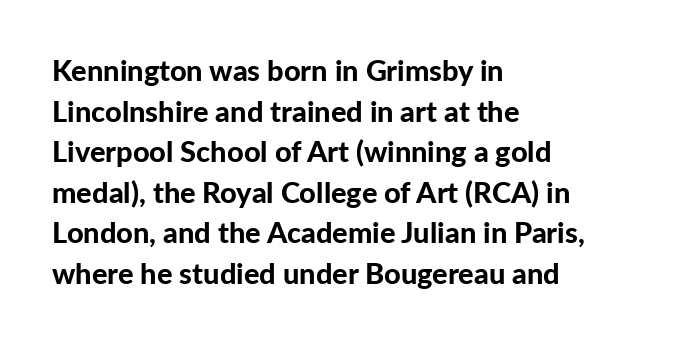
Just letters on the line, the space beneath them empty. Baseline-to-baseline distance is the conventional proportion of letter height. Typesetter's note: full bold, strokes at maximum text heaviness. Layout note: lines flush left. These lines are rendered in a variable-pitch font.
